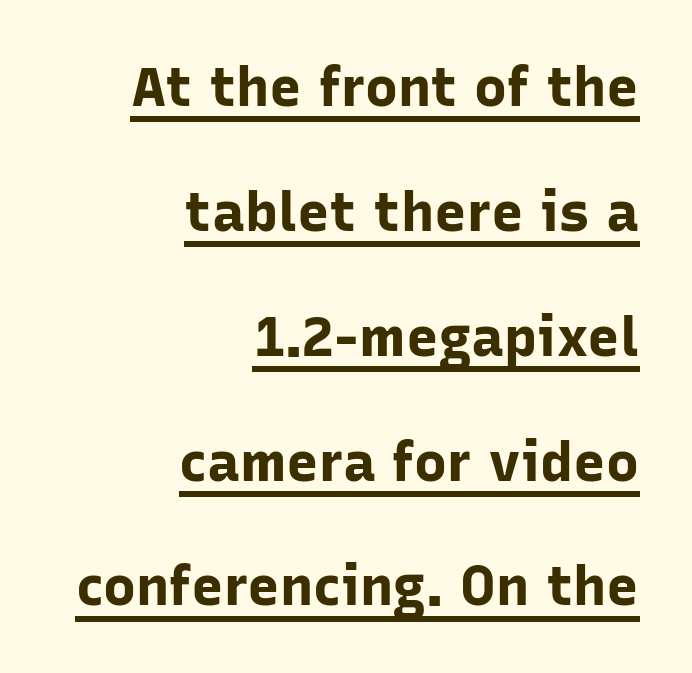
The passage shown is typed in a proportional face where columns would drift. Does the weight exceed regular? Yes, all the way to bold. The letters stand upright; this is a roman face. This sample trades compactness for vertical openness between lines. Compared with undecorated copy, this sample adds a rule below the words. Line endings align vertically; line beginnings do not.
